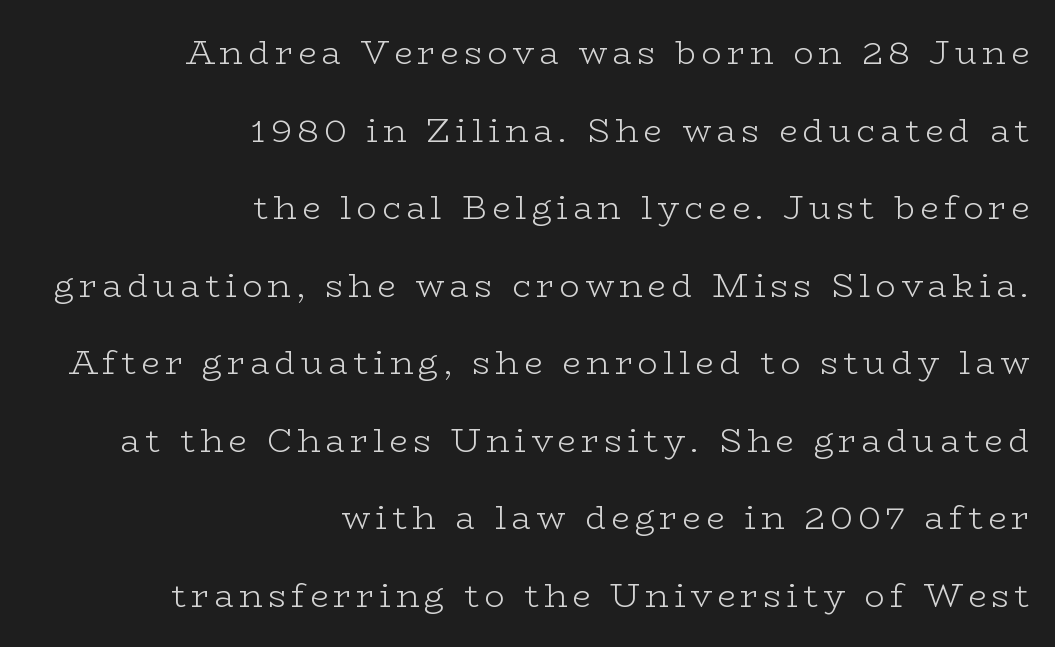
Q: Is the text bold? A: No.
Q: Is the text italic (slanted)? A: No, it is upright.
Q: Is the typeface a serif or a sans-serif typeface? A: Serif.
Q: Is the text underlined? A: No.
Q: How is the paragraph aligned? A: Right-aligned.
Q: Is the spacing between lines tight, normal or loose? A: Loose.
Q: Width (condensed, normal, or wide)? A: Wide.
Q: Stroke contrast? A: Low.
Q: x-height? A: Medium.
Q: Monospaced? A: No.
